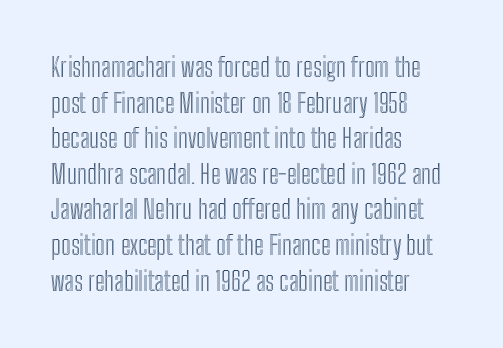
The image shows 26 px text type, upright; set left-aligned, normal line spacing (1.37x), normal letter spacing, not underlined.
